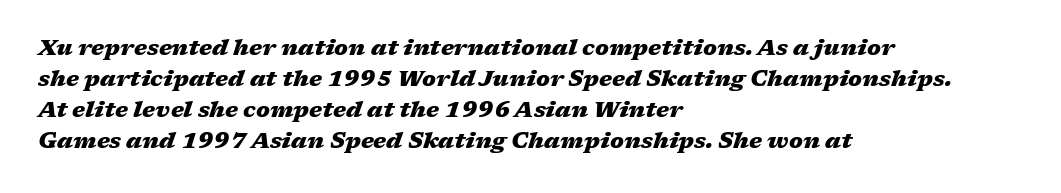
Typographic density is high because the face is bold. Vertically, the passage feels balanced, rows spaced as you'd expect. Descenders are the only things crossing below the line. Inter-character spacing is left at the font's built-in metrics. Alignment: flush left.
